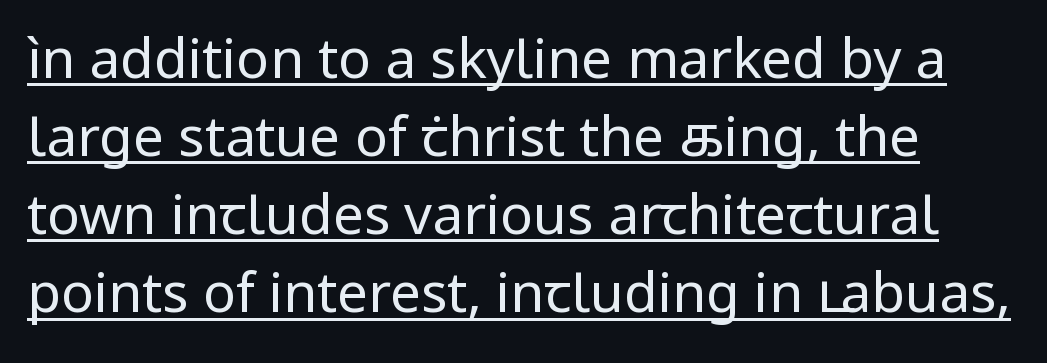
Q: Is the text bold? A: No.
Q: Is the text italic (slanted)? A: No, it is upright.
Q: Is the typeface a serif or a sans-serif typeface? A: Sans-serif.
Q: Is the text underlined? A: Yes.
Q: How is the paragraph aligned? A: Left-aligned.
Q: Is the spacing between letters normal or unusually wide? A: Normal.
Q: Is the spacing between lines tight, normal or loose? A: Normal.
Q: Width (condensed, normal, or wide)? A: Normal.
Q: Stroke contrast? A: Low.
Q: x-height? A: Medium.
Q: Monospaced? A: No.
